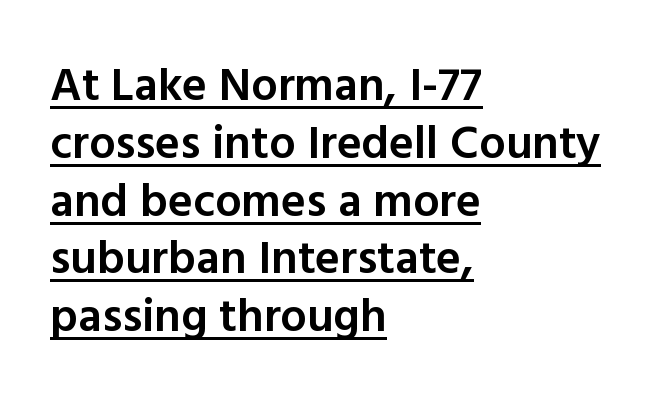
Each line starts at the same left margin while the right side varies. Upright lettering throughout. The string is rendered with underlining switched on. Here the designer chose a conventional face with non-uniform glyph widths. How are the letters spaced? Ordinarily, with no added tracking.
